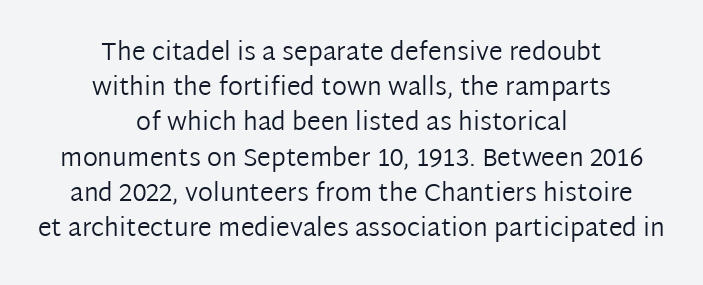
The image shows 25 px text type, upright; set centered, normal line spacing (1.41x), normal letter spacing, not underlined.
